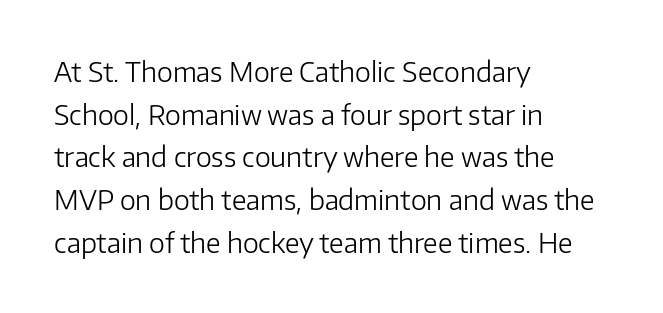
The ragged edge is on the right, which tells us the setting is flush left. Vertical strokes here are truly vertical. Heaviness? Minimal to ordinary, like unemphasized prose. Lines of text with bare space underneath.
